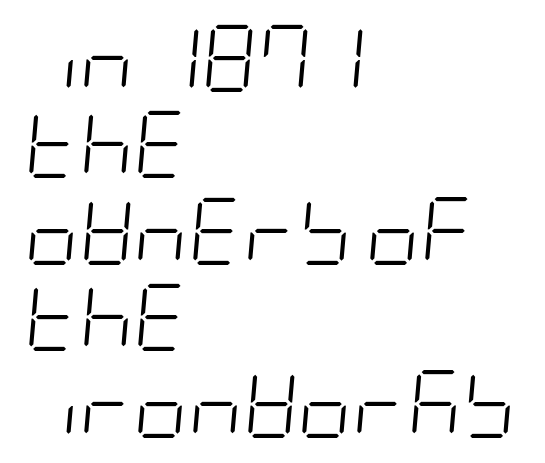
{"italic": "yes", "lean": "right", "slant_degrees": 5, "bold": "no", "weight": "light", "width": "condensed", "stroke_contrast": "low", "x_height": "large", "underline": "no", "align": "left", "line_spacing": "normal", "line_spacing_ratio": 1.29, "letter_spacing": "normal", "letter_spacing_em": 0.0, "glyph_px": 67}
